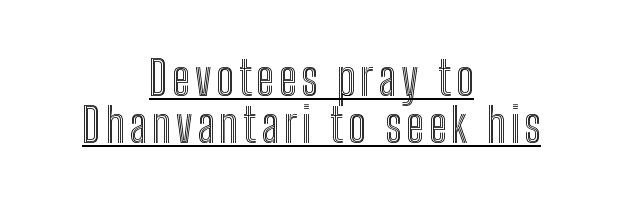
Neither beginnings nor endings align; midpoints do. Regarding leading, the lines here are crowded together. This sample has the flowing, uneven cadence of proportional lettering. Like a heading marked for emphasis, these lines bear an underscore. Upright lettering throughout.
